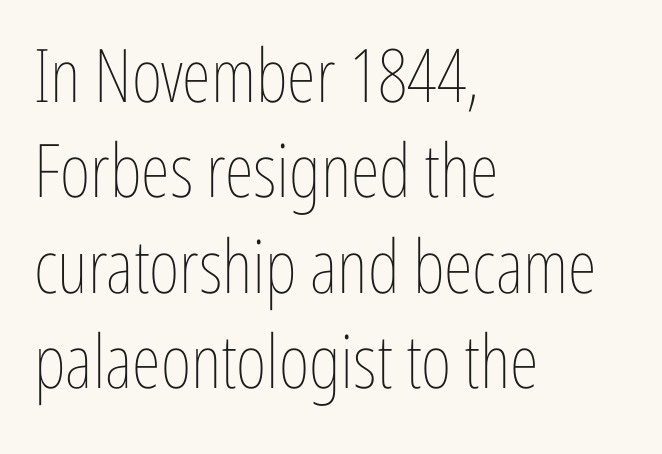
{"italic": "no", "bold": "no", "weight": "thin", "width": "condensed", "stroke_contrast": "low", "x_height": "medium", "monospaced": "no", "underline": "no", "align": "left", "line_spacing": "normal", "line_spacing_ratio": 1.29, "letter_spacing": "normal", "letter_spacing_em": 0.0, "glyph_px": 74}
